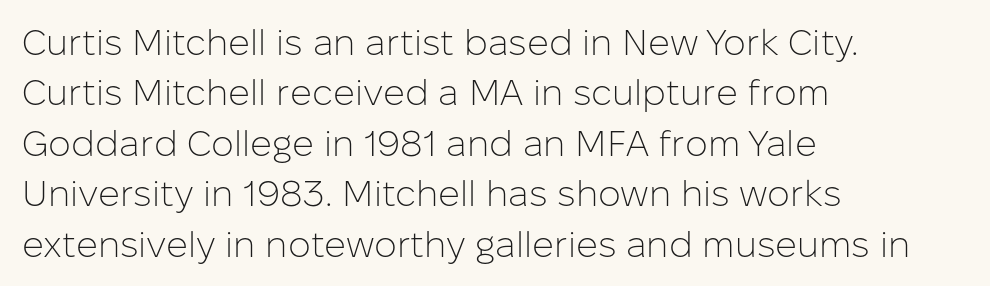
{"serif": "no", "italic": "no", "bold": "no", "weight": "light", "width": "normal", "stroke_contrast": "low", "x_height": "medium", "monospaced": "no", "underline": "no", "align": "left", "line_spacing": "normal", "line_spacing_ratio": 1.4, "letter_spacing": "normal", "letter_spacing_em": 0.0, "glyph_px": 36}
